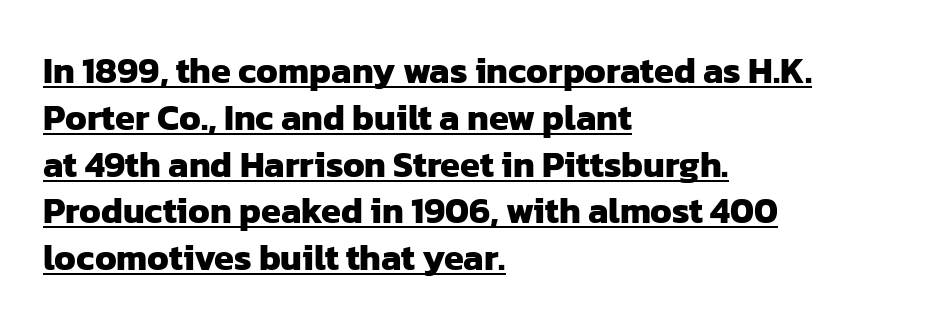
The image shows 36 px heavy sans-serif type; set left-aligned, normal line spacing (1.3x), normal letter spacing, underlined; low stroke contrast and a medium x-height.
